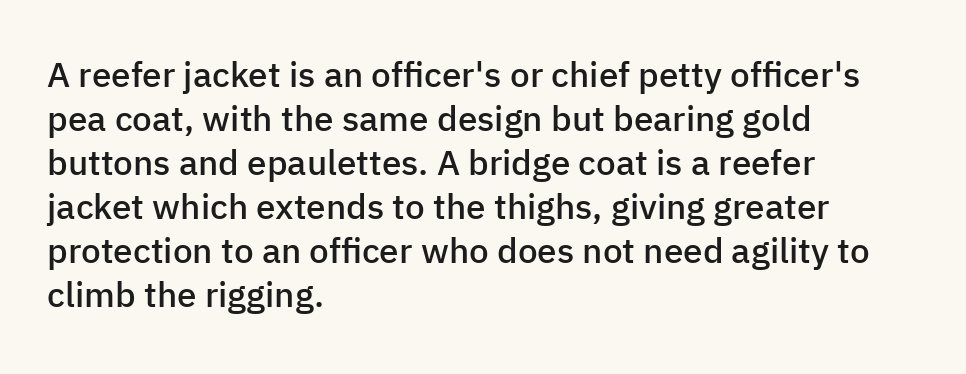
{"serif": "no", "italic": "no", "bold": "semi", "weight": "semibold", "width": "normal", "stroke_contrast": "low", "x_height": "medium", "monospaced": "no", "underline": "no", "align": "left", "line_spacing": "normal", "line_spacing_ratio": 1.26, "letter_spacing": "normal", "letter_spacing_em": 0.0, "glyph_px": 35}
